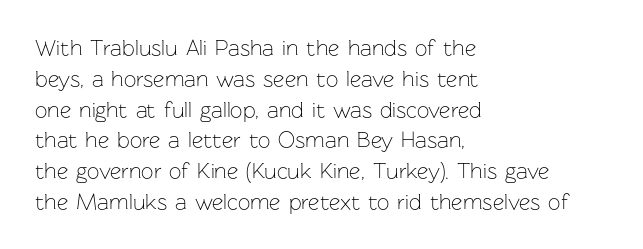
Q: Is the text bold? A: No.
Q: Is the text italic (slanted)? A: No, it is upright.
Q: Is the text underlined? A: No.
Q: How is the paragraph aligned? A: Left-aligned.
Q: Is the spacing between letters normal or unusually wide? A: Normal.
Q: Is the spacing between lines tight, normal or loose? A: Normal.
